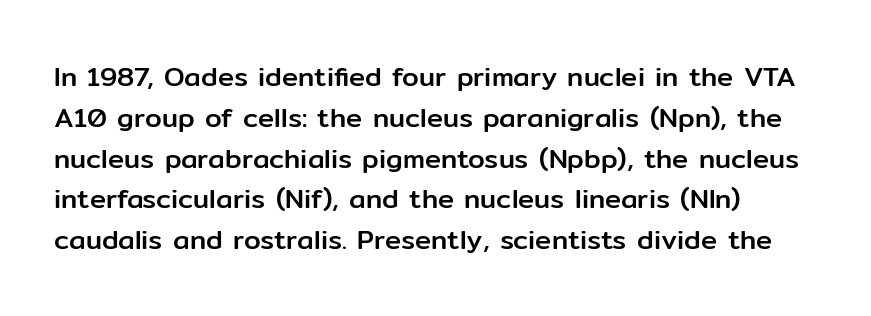
{"italic": "no", "underline": "no", "line_spacing": "normal", "line_spacing_ratio": 1.51, "letter_spacing": "normal", "letter_spacing_em": 0.0, "glyph_px": 27}
